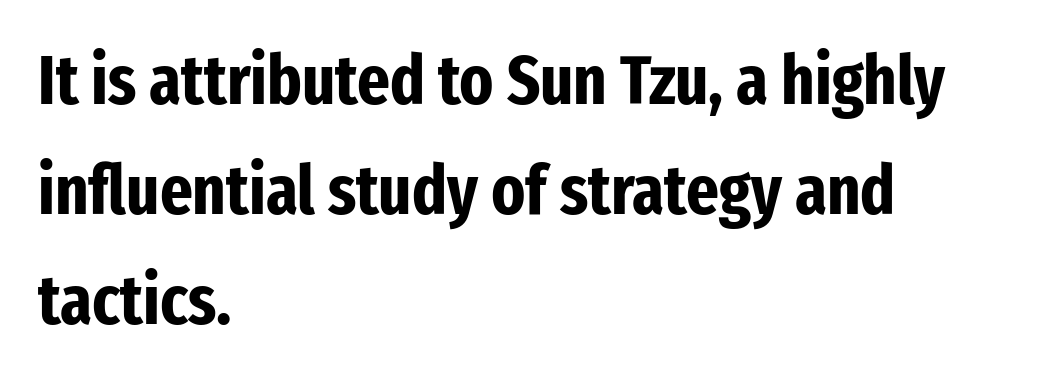
{"serif": "no", "italic": "no", "bold": "yes", "weight": "bold", "width": "condensed", "stroke_contrast": "low", "x_height": "medium", "monospaced": "no", "underline": "no", "align": "left", "line_spacing": "normal", "line_spacing_ratio": 1.57, "letter_spacing": "normal", "letter_spacing_em": 0.0, "glyph_px": 70}
